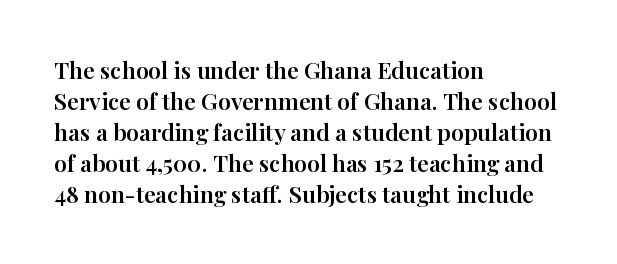
Q: Is the text italic (slanted)? A: No, it is upright.
Q: Is the text underlined? A: No.
Q: How is the paragraph aligned? A: Left-aligned.
Q: Is the spacing between letters normal or unusually wide? A: Normal.
Q: Is the spacing between lines tight, normal or loose? A: Normal.
